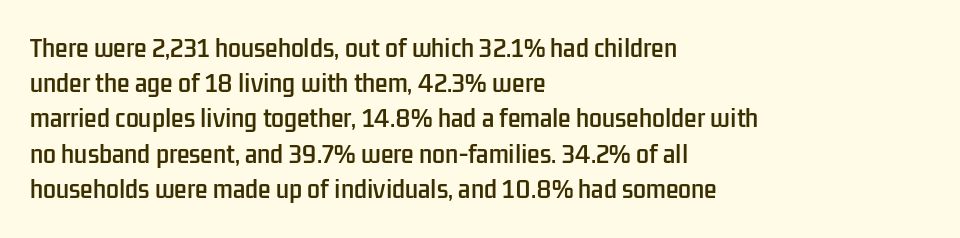
{"italic": "no", "underline": "no", "align": "left", "line_spacing": "normal", "line_spacing_ratio": 1.53, "letter_spacing": "normal", "letter_spacing_em": 0.0, "glyph_px": 23}
